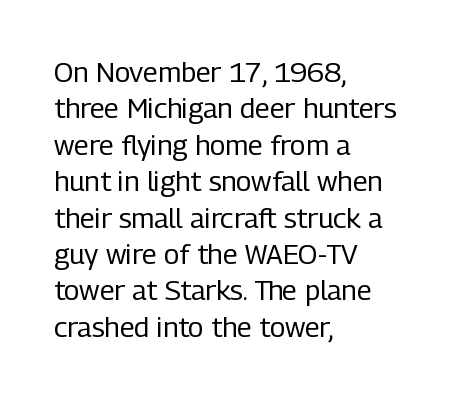
{"serif": "no", "italic": "no", "bold": "no", "weight": "regular", "width": "condensed", "stroke_contrast": "low", "x_height": "medium", "monospaced": "no", "underline": "no", "align": "left", "line_spacing": "normal", "line_spacing_ratio": 1.3, "letter_spacing": "normal", "letter_spacing_em": 0.0, "glyph_px": 28}
